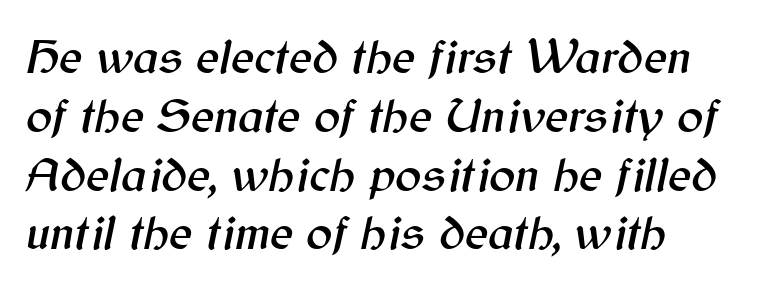
{"italic": "yes", "lean": "right", "slant_degrees": 12, "width": "normal", "stroke_contrast": "medium", "x_height": "medium", "monospaced": "no", "underline": "no", "line_spacing_ratio": 1.2, "letter_spacing": "normal", "letter_spacing_em": 0.0, "glyph_px": 49}
